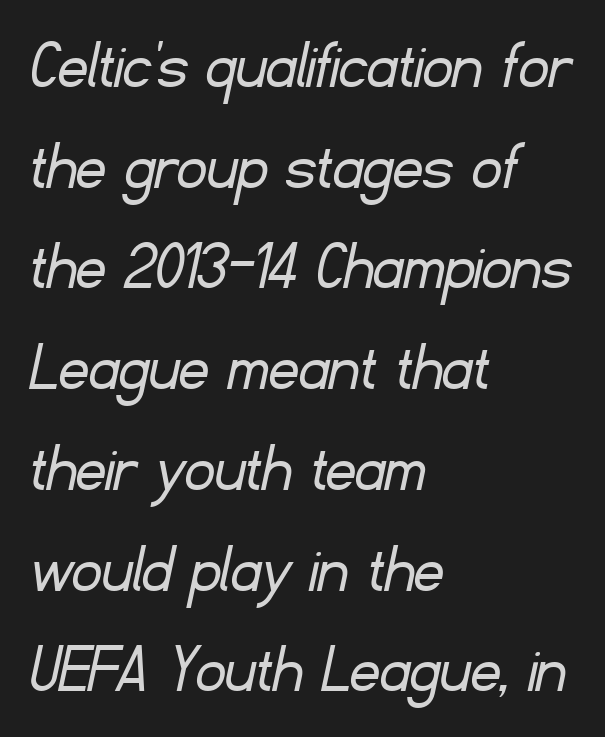
{"serif": "no", "bold": "no", "weight": "light", "width": "normal", "stroke_contrast": "low", "x_height": "small", "monospaced": "no", "underline": "no", "align": "left", "line_spacing": "normal", "line_spacing_ratio": 1.38, "letter_spacing": "normal", "letter_spacing_em": 0.0, "glyph_px": 73}
